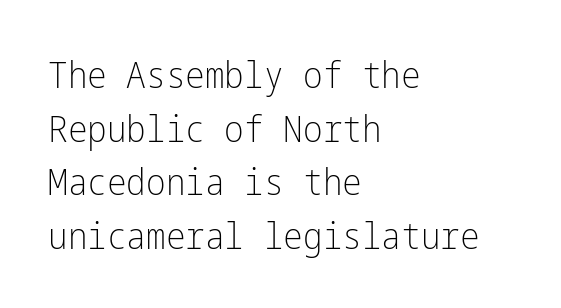
The image shows 37 px light, condensed sans-serif type, upright; set left-aligned, normal line spacing (1.45x), normal letter spacing, not underlined; low stroke contrast and a medium x-height.
